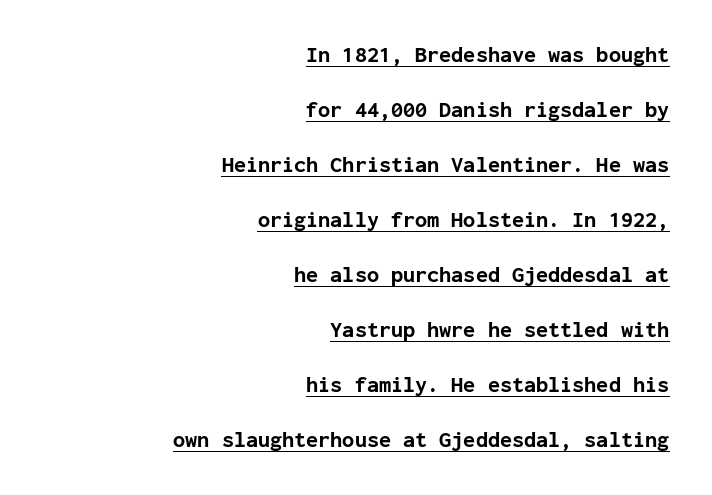
{"italic": "no", "bold": "yes", "underline": "yes", "align": "right", "line_spacing": "loose", "line_spacing_ratio": 2.5, "letter_spacing": "normal", "letter_spacing_em": 0.0, "glyph_px": 22}
